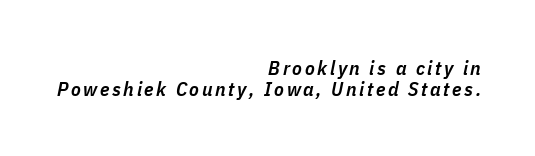
Heft: intermediate — a semibold. The space directly below the letters is spotless. This rendering uses right alignment, leaving the left contour irregular. Style check: oblique.
